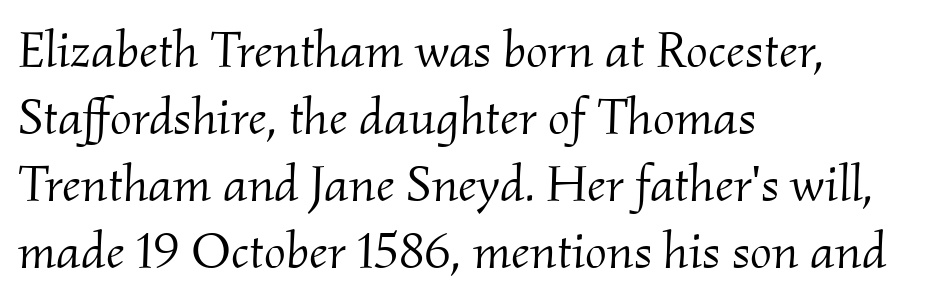
{"serif": "yes", "italic": "yes", "lean": "right", "slant_degrees": 2, "bold": "no", "weight": "light", "width": "normal", "stroke_contrast": "medium", "x_height": "small", "monospaced": "no", "underline": "no", "align": "left", "line_spacing": "normal", "line_spacing_ratio": 1.29, "letter_spacing": "normal", "letter_spacing_em": 0.0, "glyph_px": 52}
